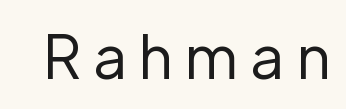
The image shows 60 px regular-weight sans-serif type, upright; set not underlined; low stroke contrast and a medium x-height.
